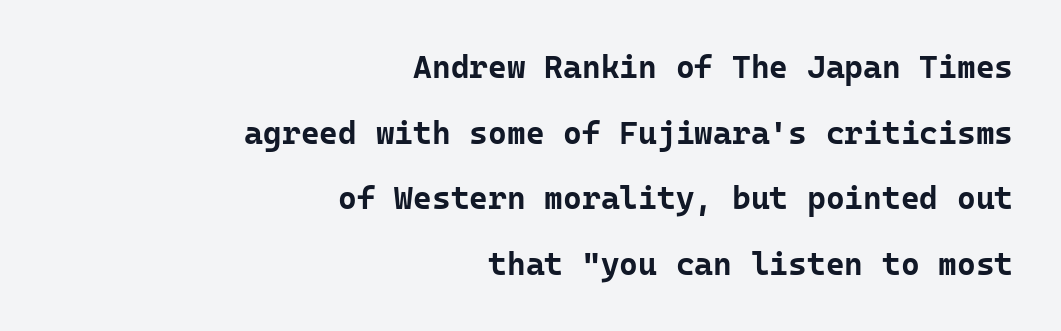
{"serif": "no", "italic": "no", "bold": "yes", "weight": "bold", "width": "normal", "stroke_contrast": "low", "x_height": "medium", "monospaced": "yes", "underline": "no", "align": "right", "line_spacing": "loose", "line_spacing_ratio": 2.05, "letter_spacing": "normal", "letter_spacing_em": 0.0, "glyph_px": 32}
